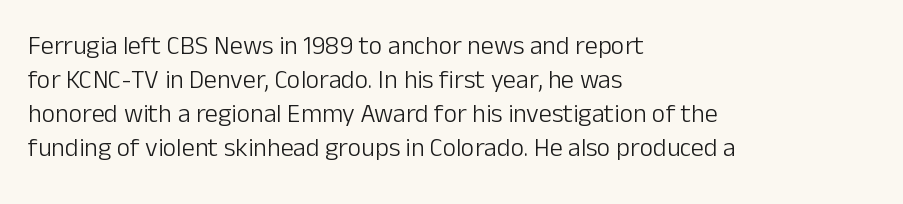
{"italic": "no", "bold": "no", "underline": "no", "align": "left", "line_spacing": "normal", "line_spacing_ratio": 1.31, "letter_spacing": "normal", "letter_spacing_em": 0.0, "glyph_px": 26}
